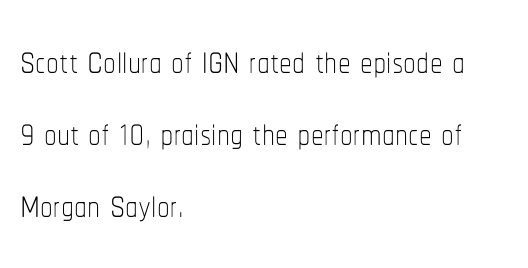
Q: Is the text bold? A: No.
Q: Is the text italic (slanted)? A: No, it is upright.
Q: Is the text underlined? A: No.
Q: How is the paragraph aligned? A: Left-aligned.
Q: Is the spacing between letters normal or unusually wide? A: Normal.
Q: Is the spacing between lines tight, normal or loose? A: Normal.
Q: Width (condensed, normal, or wide)? A: Condensed.
Q: Stroke contrast? A: Low.
Q: x-height? A: Medium.
Q: Monospaced? A: No.
